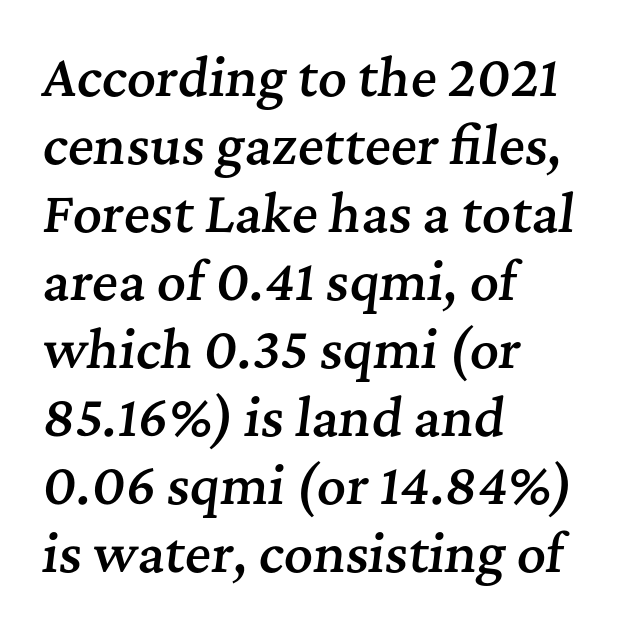
{"serif": "yes", "italic": "yes", "lean": "right", "slant_degrees": 7, "bold": "semi", "weight": "semibold", "width": "normal", "stroke_contrast": "medium", "x_height": "medium", "monospaced": "no", "underline": "no", "align": "left", "line_spacing": "normal", "line_spacing_ratio": 1.36, "letter_spacing": "normal", "letter_spacing_em": 0.0, "glyph_px": 50}
